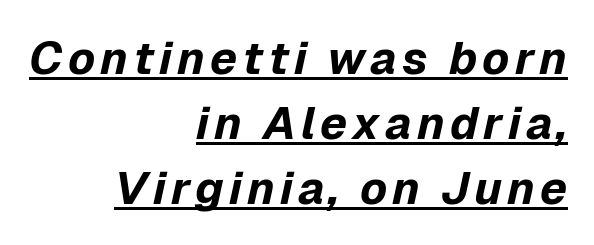
The characters look thick and weighty, a clear bold. The sample's only ornament is a line tracing under the words. One glance says typical: line gaps are just what's usual. The face used here has a pronounced slope to its letters.
